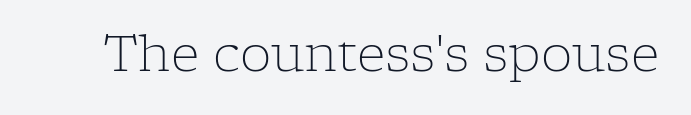
These lines are rendered in a variable-pitch font. Italic? Not at all — the glyphs are vertical. Classification — serif. The strip under each line holds only bare page.
